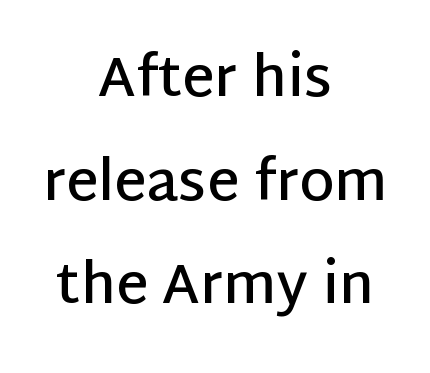
Q: Is the text bold? A: Semi-bold.
Q: Is the text italic (slanted)? A: No, it is upright.
Q: Is the typeface a serif or a sans-serif typeface? A: Sans-serif.
Q: Is the text underlined? A: No.
Q: How is the paragraph aligned? A: Centered.
Q: Is the spacing between letters normal or unusually wide? A: Normal.
Q: Width (condensed, normal, or wide)? A: Normal.
Q: Stroke contrast? A: Low.
Q: x-height? A: Large.
Q: Monospaced? A: No.
